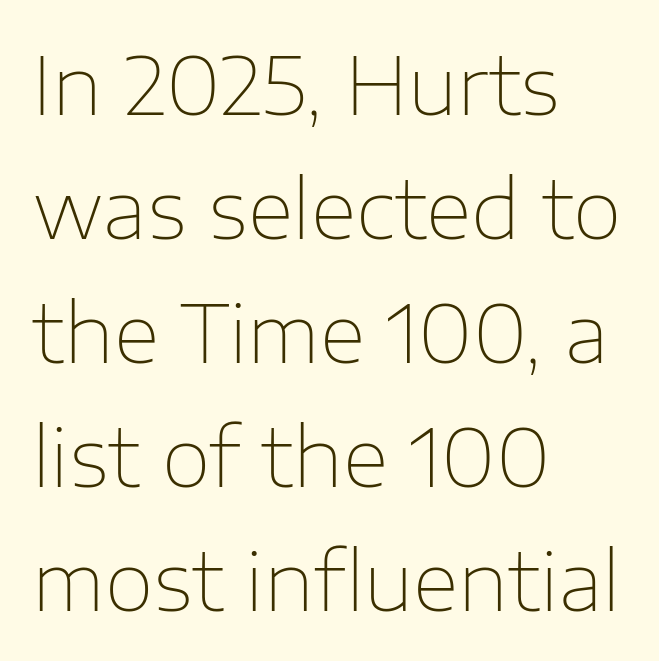
{"serif": "no", "italic": "no", "bold": "no", "weight": "thin", "width": "normal", "stroke_contrast": "low", "x_height": "medium", "monospaced": "no", "underline": "no", "align": "left", "line_spacing": "normal", "line_spacing_ratio": 1.55, "letter_spacing": "normal", "letter_spacing_em": 0.0, "glyph_px": 80}
